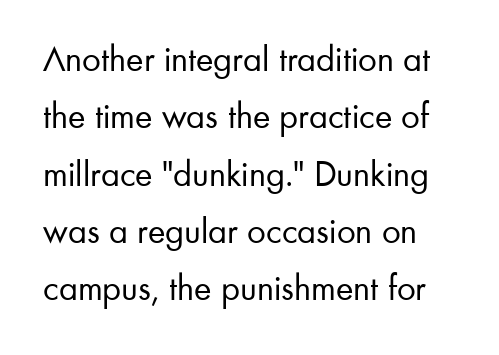
Q: Is the text bold? A: No.
Q: Is the text italic (slanted)? A: No, it is upright.
Q: Is the typeface a serif or a sans-serif typeface? A: Sans-serif.
Q: Is the text underlined? A: No.
Q: Is the spacing between letters normal or unusually wide? A: Normal.
Q: Is the spacing between lines tight, normal or loose? A: Normal.
Q: Width (condensed, normal, or wide)? A: Normal.
Q: Stroke contrast? A: Low.
Q: x-height? A: Small.
Q: Monospaced? A: No.
